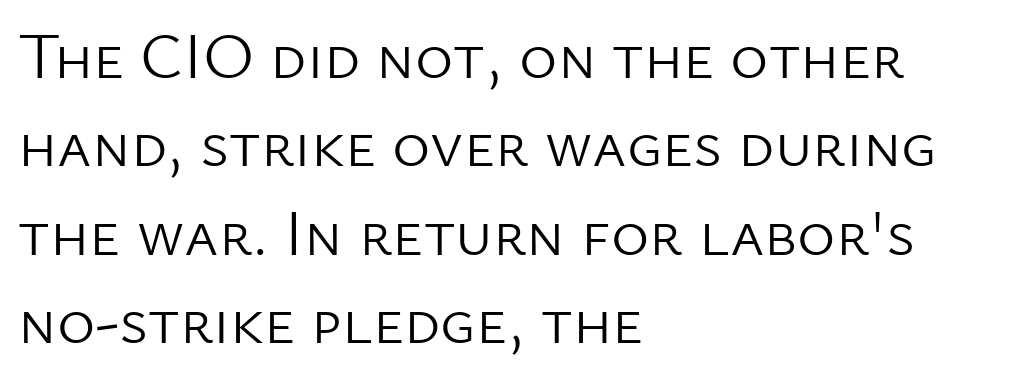
How would I describe the line gaps? Plain and ordinary. A typesetter would call this proportional, since set widths differ per character. Anything drawn beneath the words? Only blank space. There is no visible air inserted between adjacent glyphs. A typesetter would label this face a sans.
